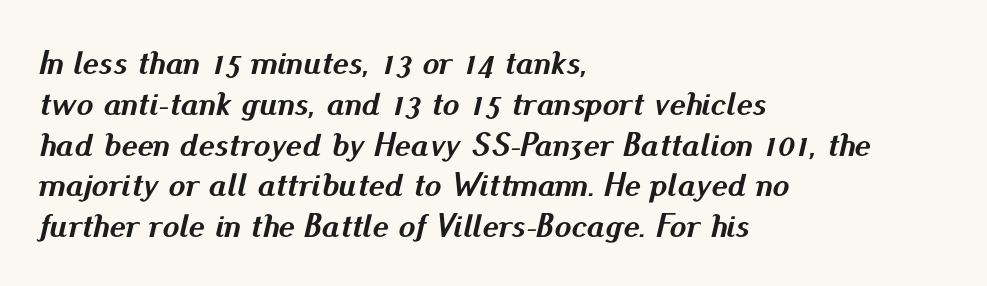
{"italic": "yes", "lean": "right", "slant_degrees": 13, "bold": "yes", "weight": "semibold", "width": "normal", "stroke_contrast": "medium", "x_height": "small", "monospaced": "no", "underline": "no", "align": "left", "line_spacing_ratio": 1.2, "letter_spacing": "normal", "letter_spacing_em": 0.0, "glyph_px": 34}
